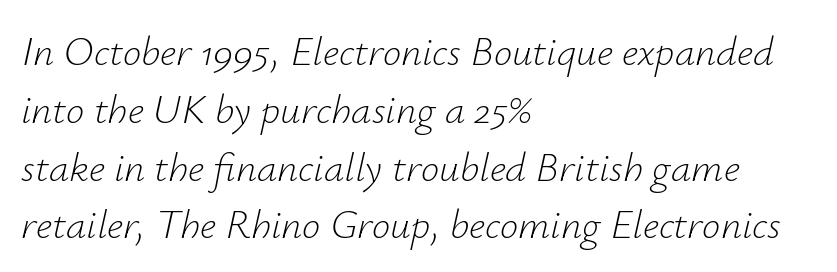
{"italic": "yes", "lean": "right", "slant_degrees": 12, "bold": "no", "weight": "light", "width": "normal", "stroke_contrast": "low", "x_height": "small", "monospaced": "no", "underline": "no", "align": "left", "line_spacing": "normal", "line_spacing_ratio": 1.41, "letter_spacing": "normal", "letter_spacing_em": 0.0, "glyph_px": 41}
